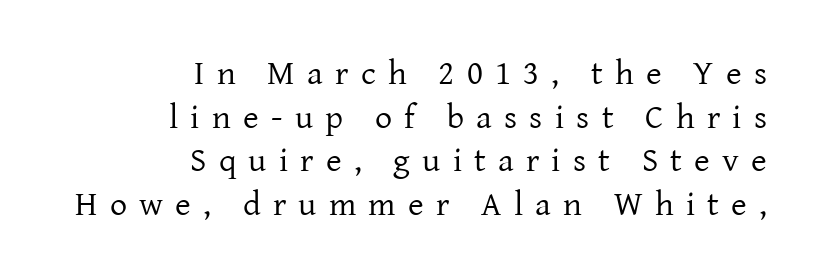
{"serif": "yes", "italic": "no", "bold": "no", "weight": "regular", "width": "normal", "stroke_contrast": "low", "x_height": "medium", "monospaced": "no", "underline": "no", "align": "right", "line_spacing": "normal", "line_spacing_ratio": 1.28, "letter_spacing": "wide", "letter_spacing_em": 0.36, "glyph_px": 34}
